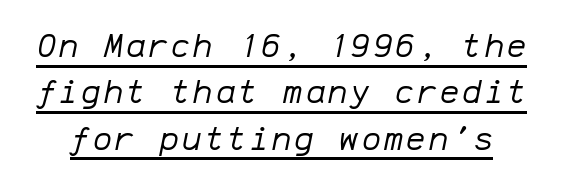
Q: Is the text bold? A: No.
Q: Is the text italic (slanted)? A: Yes, it leans right by about 12 degrees.
Q: Is the text underlined? A: Yes.
Q: Is the spacing between lines tight, normal or loose? A: Normal.
Q: Width (condensed, normal, or wide)? A: Normal.
Q: Stroke contrast? A: Low.
Q: x-height? A: Medium.
Q: Monospaced? A: Yes.
